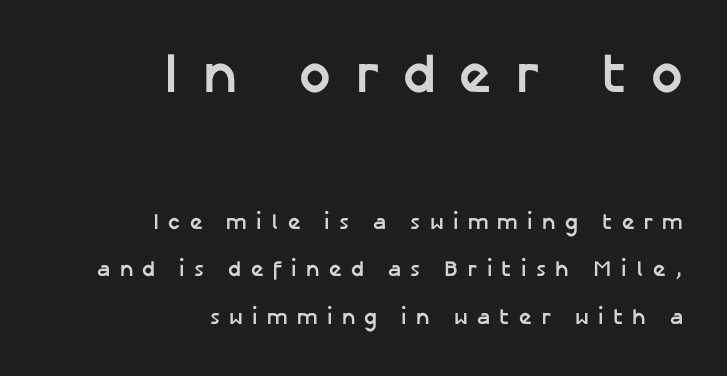
Q: Is the text bold? A: Yes.
Q: Is the text italic (slanted)? A: No, it is upright.
Q: Is the typeface a serif or a sans-serif typeface? A: Sans-serif.
Q: Is the text underlined? A: No.
Q: How is the paragraph aligned? A: Right-aligned.
Q: Is the spacing between letters normal or unusually wide? A: Unusually wide.
Q: Is the spacing between lines tight, normal or loose? A: Loose.
Q: Which block of text is set in a larger size, the first (top) or the second (bottom)? A: The first (top) one.
Q: Width (condensed, normal, or wide)? A: Normal.
Q: Stroke contrast? A: Low.
Q: x-height? A: Medium.
Q: Monospaced? A: No.
